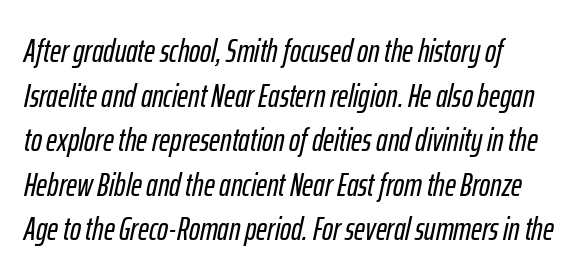
The image shows 33 px condensed type, italic (leaning right); set left-aligned, normal line spacing (1.35x), normal letter spacing, not underlined; low stroke contrast and a medium x-height.
